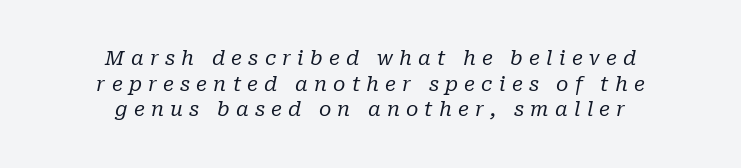
{"italic": "yes", "lean": "right", "slant_degrees": 10, "bold": "no", "underline": "no", "align": "center", "line_spacing": "normal", "line_spacing_ratio": 1.28, "letter_spacing": "wide", "letter_spacing_em": 0.31, "glyph_px": 20}
